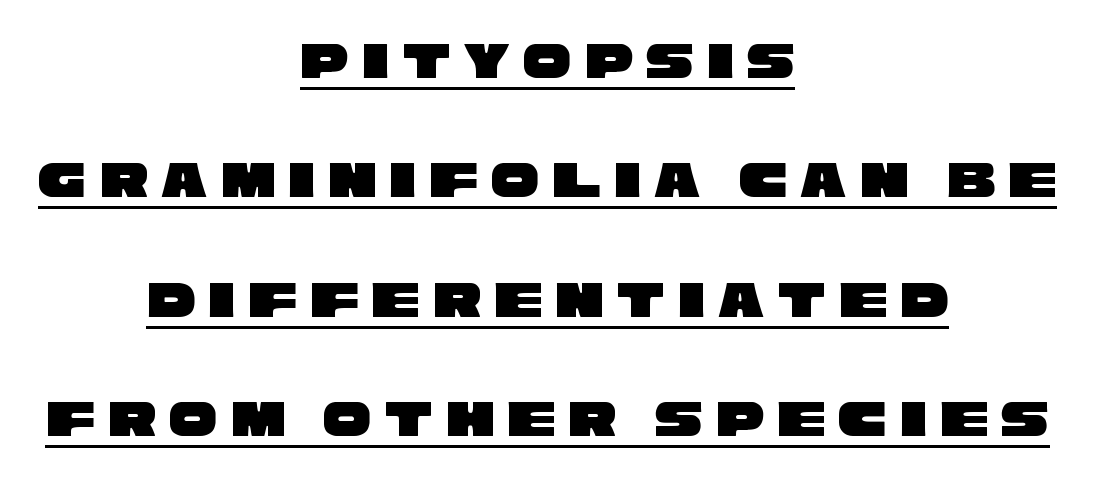
The image shows 54 px wide sans-serif type; set centered, loose line spacing (2.21x), unusually wide letter spacing (+0.24 em), underlined; low stroke contrast and a large x-height.
